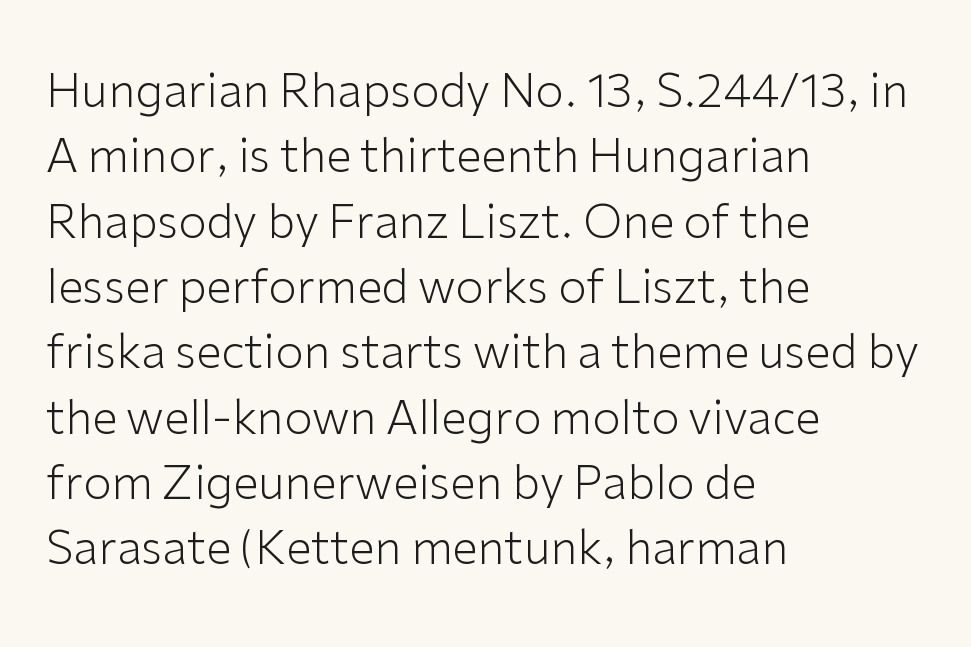
The image shows 46 px light sans-serif type, upright; set left-aligned, normal line spacing (1.42x), normal letter spacing, not underlined; low stroke contrast and a medium x-height.
